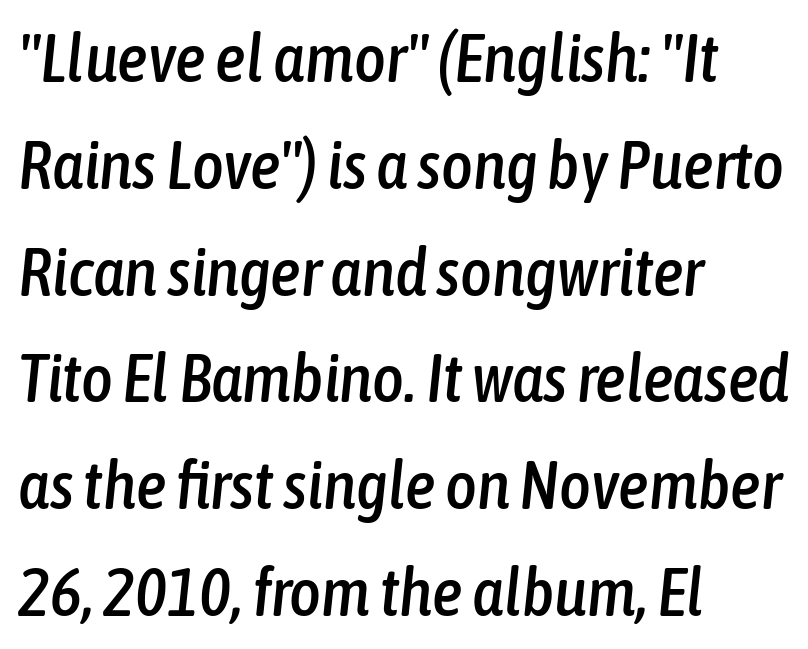
{"italic": "yes", "lean": "right", "slant_degrees": 6, "width": "condensed", "stroke_contrast": "low", "x_height": "medium", "monospaced": "no", "underline": "no", "align": "left", "line_spacing": "normal", "line_spacing_ratio": 1.57, "letter_spacing": "normal", "letter_spacing_em": 0.0, "glyph_px": 68}
